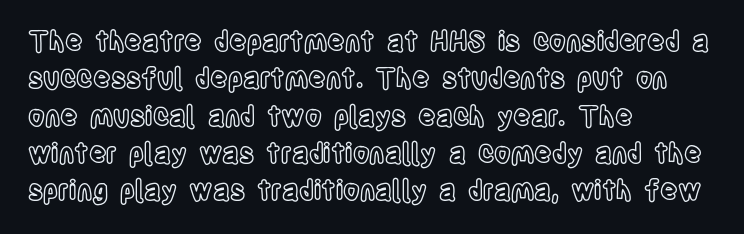
Normally led — the rows are evenly, conventionally spaced. Letter spacing: default. This is the regular roman posture of the typeface. Clear beneath every line of the passage. This rendering uses left alignment, leaving the right contour irregular.
